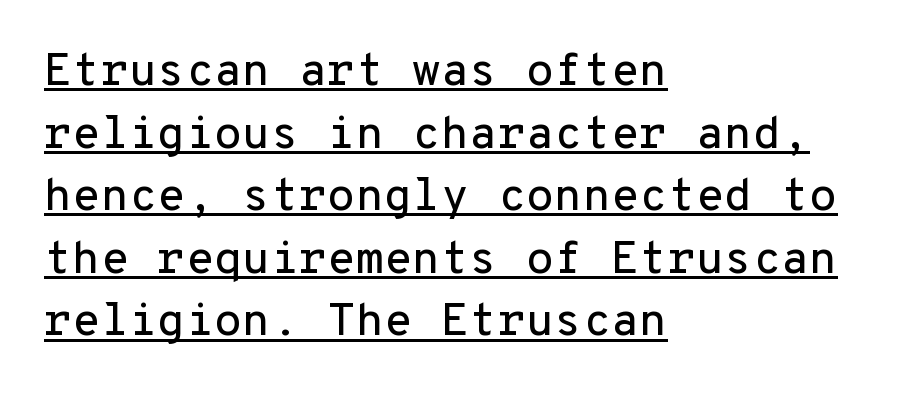
The image shows 46 px sans-serif type, upright, monospaced; set left-aligned, normal line spacing (1.36x), normal letter spacing, underlined; low stroke contrast and a medium x-height.
